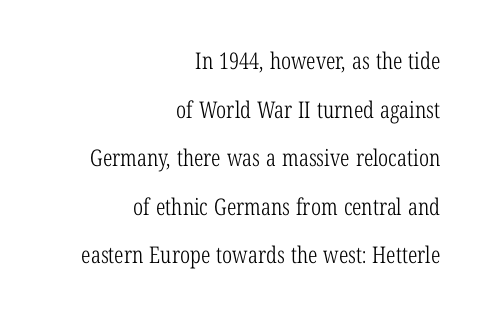
Q: Is the text bold? A: No.
Q: Is the text italic (slanted)? A: No, it is upright.
Q: Is the text underlined? A: No.
Q: How is the paragraph aligned? A: Right-aligned.
Q: Is the spacing between letters normal or unusually wide? A: Normal.
Q: Is the spacing between lines tight, normal or loose? A: Loose.
